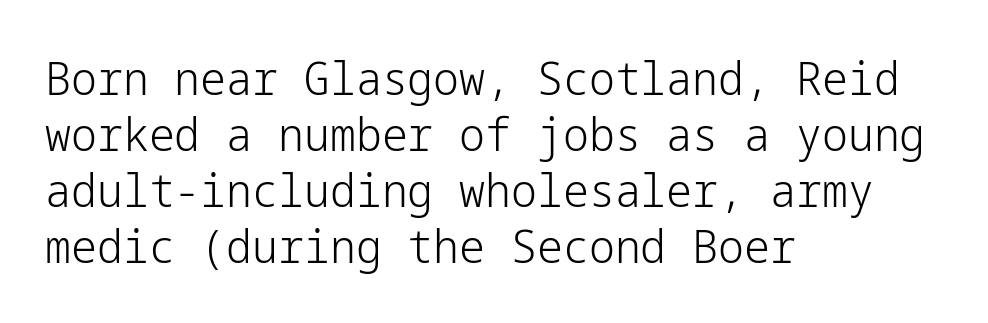
{"serif": "no", "italic": "no", "bold": "no", "weight": "light", "width": "normal", "stroke_contrast": "low", "x_height": "medium", "underline": "no", "align": "left", "line_spacing_ratio": 1.22, "letter_spacing": "normal", "letter_spacing_em": 0.0, "glyph_px": 46}
